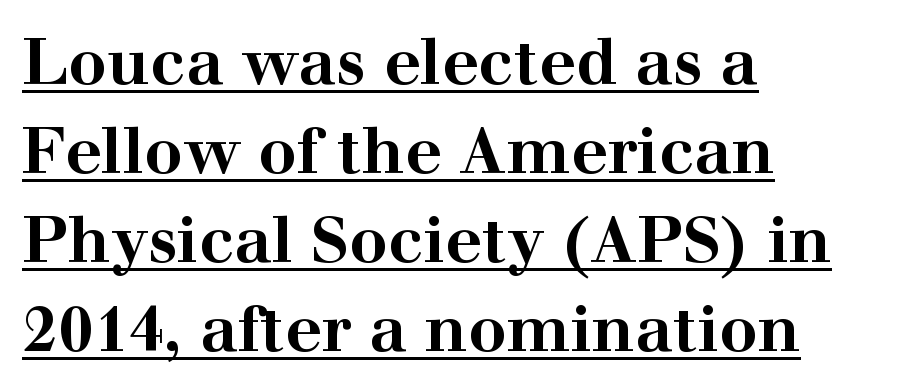
A full-strength bold gives these letters their thick strokes. Which margin do the lines hug? The left one — the right edge is uneven. Quick note: not italic, upright. These lines are composed in type with serifs.
